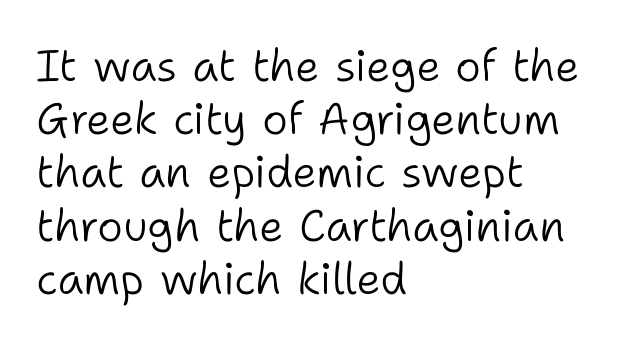
Ink coverage per letter is moderate at most. The rendering keeps characters at their native spacing. The zone under the glyphs is completely vacant. You could not count columns in this text — the font is proportionally spaced. The letters carry no serifs — their stems end cleanly without finishing strokes. Unlike italic type, these characters show no tilt at all.
